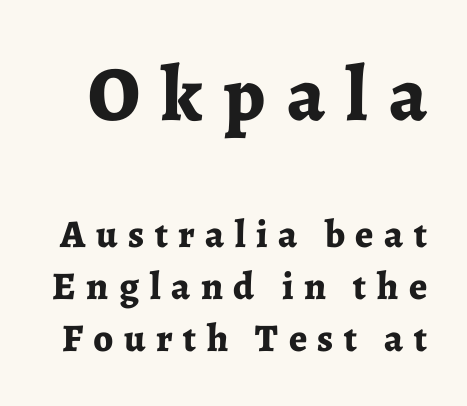
Display-style spreading of the glyphs; the letterfit is very open. If you measured baseline to baseline, you'd find a middling distance. The baseline area is clear. Note: serifs present on the glyphs.
